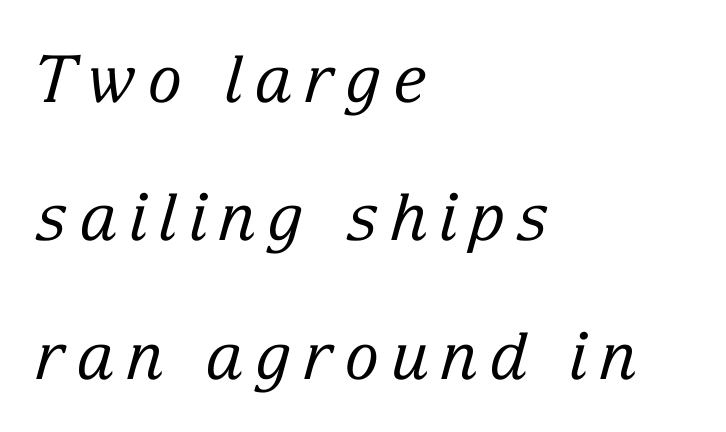
{"serif": "yes", "italic": "yes", "lean": "right", "slant_degrees": 15, "bold": "no", "weight": "regular", "width": "normal", "stroke_contrast": "low", "x_height": "medium", "monospaced": "no", "underline": "no", "align": "left", "line_spacing": "loose", "line_spacing_ratio": 2.13, "glyph_px": 65}
